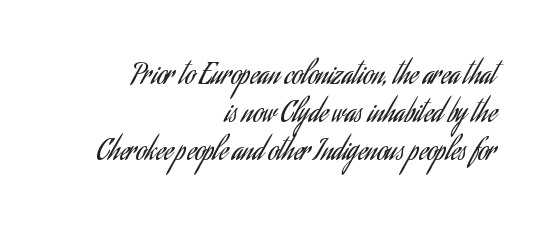
{"serif": "no", "bold": "no", "weight": "regular", "width": "condensed", "stroke_contrast": "low", "x_height": "small", "monospaced": "no", "underline": "no", "align": "right", "line_spacing": "normal", "line_spacing_ratio": 1.36, "letter_spacing": "normal", "letter_spacing_em": 0.0, "glyph_px": 28}
